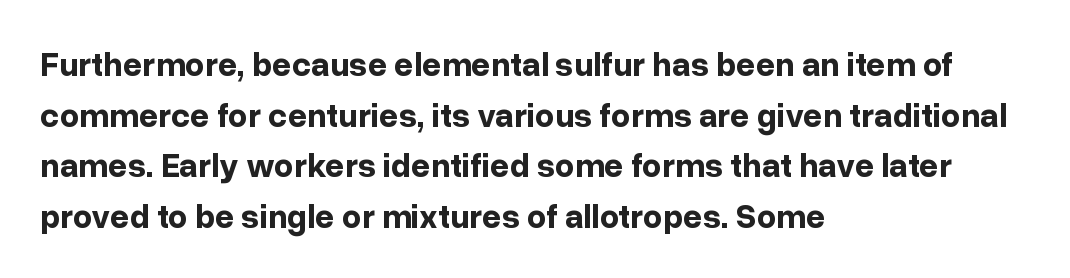
Q: Is the text bold? A: Yes.
Q: Is the text italic (slanted)? A: No, it is upright.
Q: Is the typeface a serif or a sans-serif typeface? A: Sans-serif.
Q: Is the text underlined? A: No.
Q: How is the paragraph aligned? A: Left-aligned.
Q: Is the spacing between letters normal or unusually wide? A: Normal.
Q: Is the spacing between lines tight, normal or loose? A: Normal.
Q: Width (condensed, normal, or wide)? A: Normal.
Q: Stroke contrast? A: Low.
Q: x-height? A: Medium.
Q: Monospaced? A: No.
